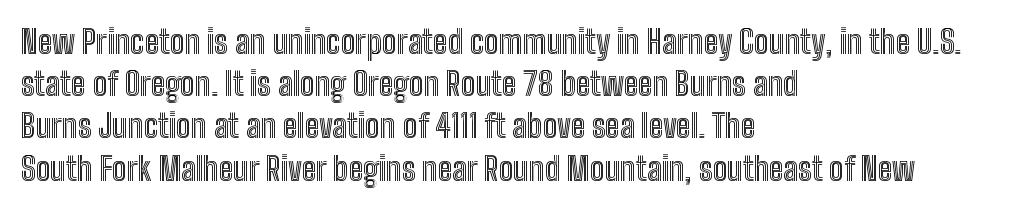
{"italic": "no", "width": "condensed", "x_height": "medium", "monospaced": "no", "underline": "no", "align": "left", "line_spacing": "normal", "line_spacing_ratio": 1.28, "letter_spacing": "normal", "letter_spacing_em": 0.0, "glyph_px": 33}
